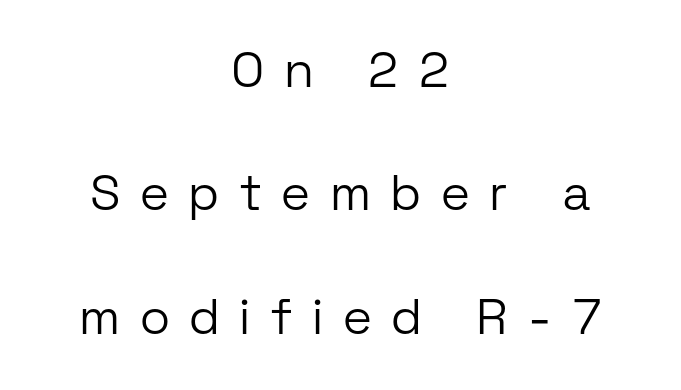
{"serif": "no", "italic": "no", "bold": "no", "weight": "light", "width": "normal", "stroke_contrast": "low", "x_height": "medium", "monospaced": "no", "underline": "no", "align": "center", "line_spacing": "loose", "line_spacing_ratio": 2.47, "letter_spacing": "wide", "letter_spacing_em": 0.43, "glyph_px": 50}
